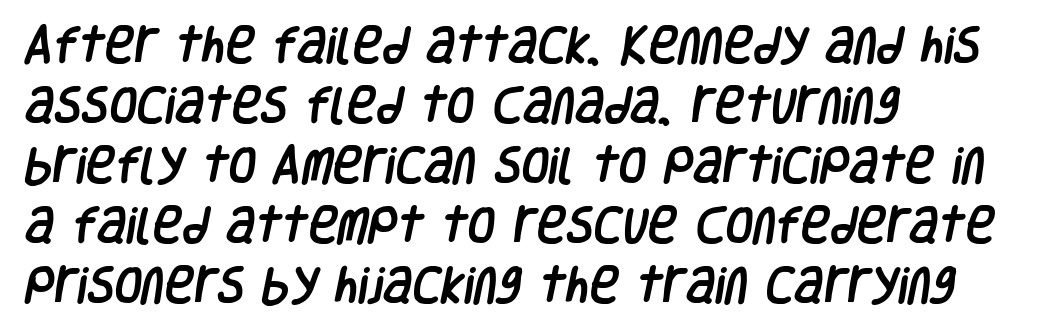
The image shows 40 px condensed sans-serif type; set left-aligned, normal line spacing (1.5x), normal letter spacing, not underlined; low stroke contrast and a large x-height.
